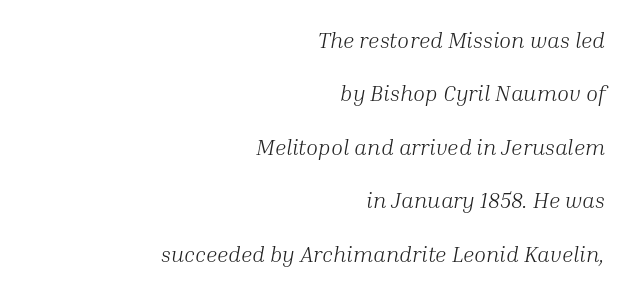
The lines are spread far apart with generous leading. This sample uses plain, unmodified letter spacing. A student would call this right alignment; a typographer would say flush right, rag left. Descender tails drop into unmarked territory.
